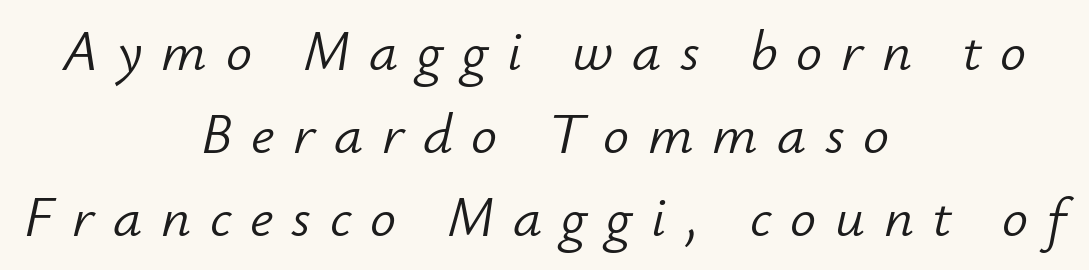
There is plenty of visible air inserted between adjacent glyphs. The weight tops out at a normal text grade. Rendered with sloped, italic letterforms. A typesetter would call this proportional, since set widths differ per character. Neither beginnings nor endings align; midpoints do.
